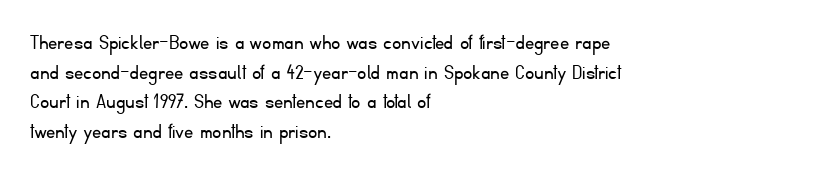
Q: Is the text bold? A: No.
Q: Is the text italic (slanted)? A: No, it is upright.
Q: Is the text underlined? A: No.
Q: How is the paragraph aligned? A: Left-aligned.
Q: Is the spacing between letters normal or unusually wide? A: Normal.
Q: Is the spacing between lines tight, normal or loose? A: Normal.
